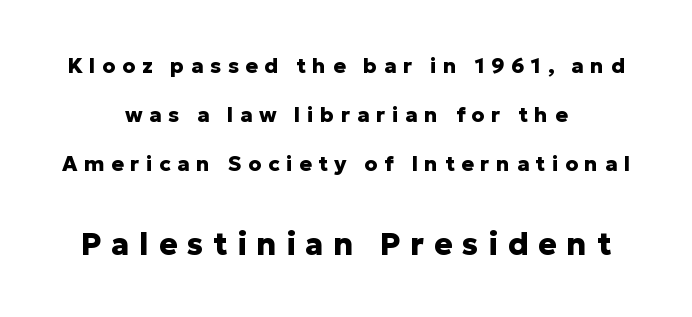
{"serif": "no", "italic": "no", "bold": "yes", "weight": "heavy", "width": "normal", "stroke_contrast": "low", "x_height": "medium", "monospaced": "no", "underline": "no", "align": "center", "line_spacing": "loose", "line_spacing_ratio": 2.34, "letter_spacing": "wide", "letter_spacing_em": 0.31, "larger_block": "second", "size_ratio": 1.48, "glyph_px": 31}
